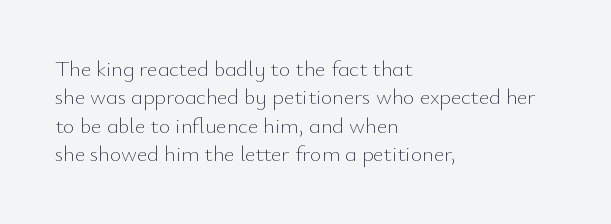
{"italic": "no", "bold": "no", "underline": "no", "align": "left", "line_spacing": "normal", "line_spacing_ratio": 1.29, "letter_spacing": "normal", "letter_spacing_em": 0.0, "glyph_px": 22}
